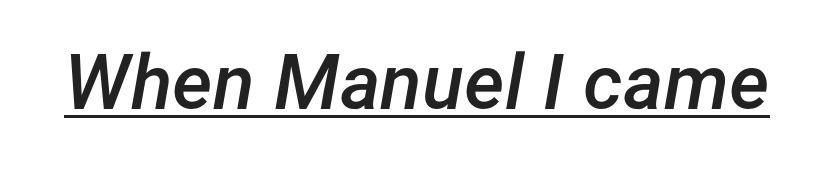
The image shows 77 px semibold type, italic (leaning right); set normal letter spacing, underlined; low stroke contrast and a medium x-height.
